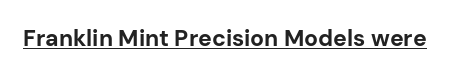
Heavy, bold letterforms. A rule runs beneath these lines of type. The type is set solid horizontally, with unmodified tracking. The lettering stays uniformly vertical, giving the passage a roman look.
